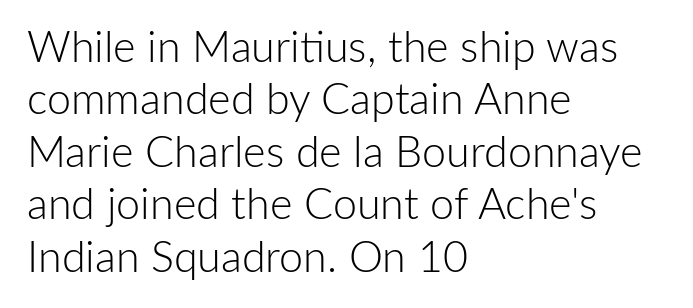
{"serif": "no", "italic": "no", "bold": "no", "weight": "light", "width": "normal", "stroke_contrast": "low", "x_height": "medium", "monospaced": "no", "underline": "no", "align": "left", "line_spacing_ratio": 1.22, "letter_spacing": "normal", "letter_spacing_em": 0.0, "glyph_px": 43}
